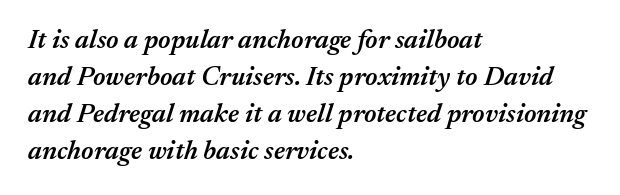
One-word summary of the alignment: left. The baseline area is clear. The letters are semibold — heavier than regular but short of a full bold. Tracking here is standard; glyphs follow each other at the usual distance.
